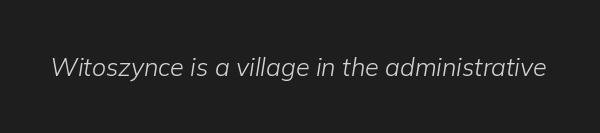
How are the letters spaced? Ordinarily, with no added tracking. Letters have the restrained weight of plain body copy at most. The specimen omits any rule beneath the text block's lines. Slanted lettering throughout.
